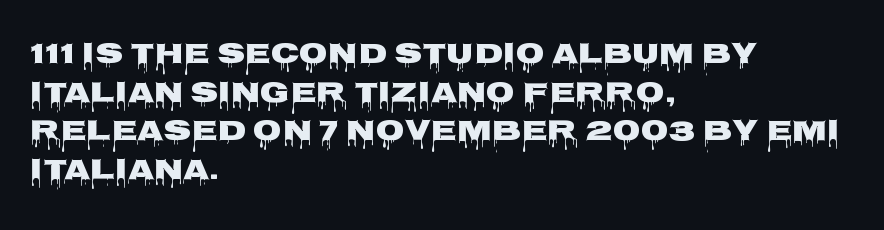
Descenders hang freely into open space. The paragraph shown leans on its left margin. Note the varied advance widths — an 'i' is clearly narrower than an 'm'. The vertical gap from one line to the next is medium. The characters display no serif detailing; their extremities are plain. The line texture is even and compact thanks to regular tracking.
